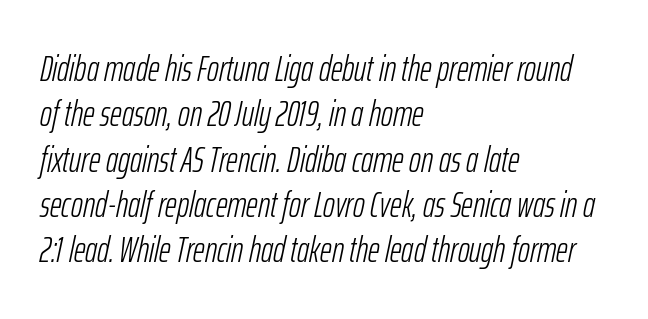
The image shows 36 px light, condensed type, italic (leaning right); set left-aligned, normal line spacing (1.26x), normal letter spacing, not underlined; low stroke contrast and a medium x-height.
